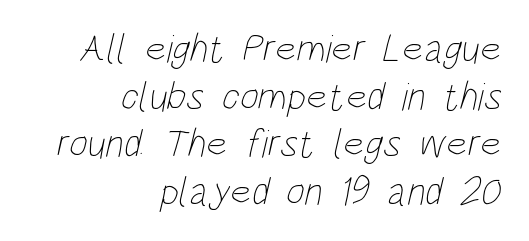
The image shows 40 px thin, condensed type; set right-aligned, line spacing 1.19x, normal letter spacing, not underlined; low stroke contrast and a large x-height.
